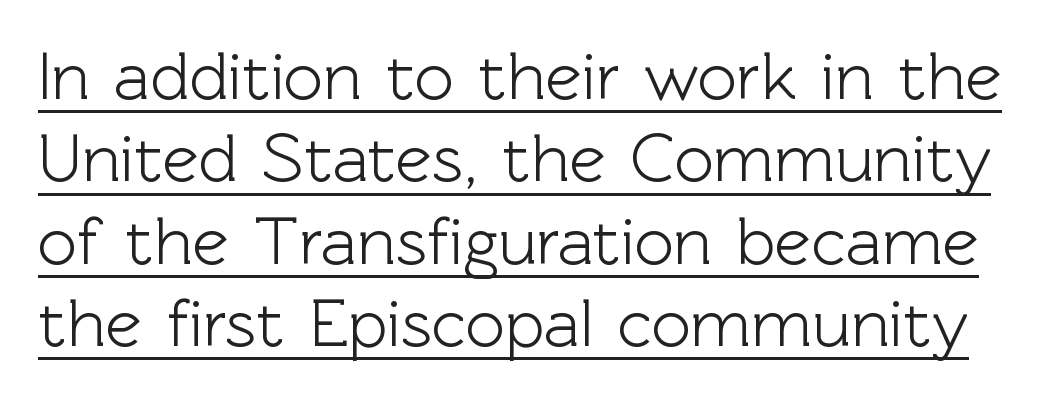
The image shows 68 px sans-serif type, upright; set line spacing 1.21x, normal letter spacing, underlined; a medium x-height.
